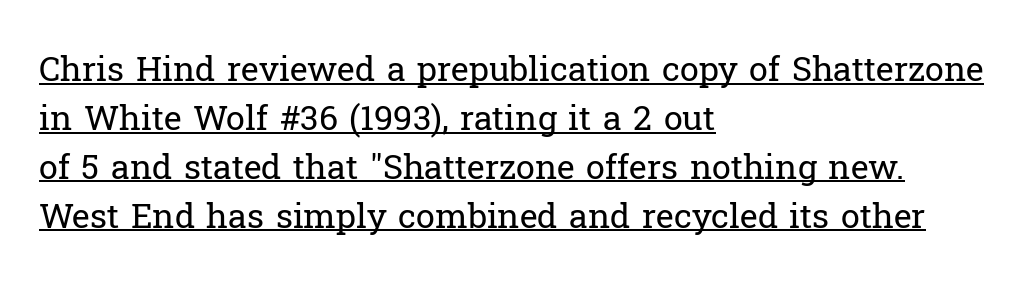
The image shows 34 px regular-weight serif type, upright; set left-aligned, normal line spacing (1.44x), normal letter spacing, underlined; low stroke contrast and a medium x-height.
